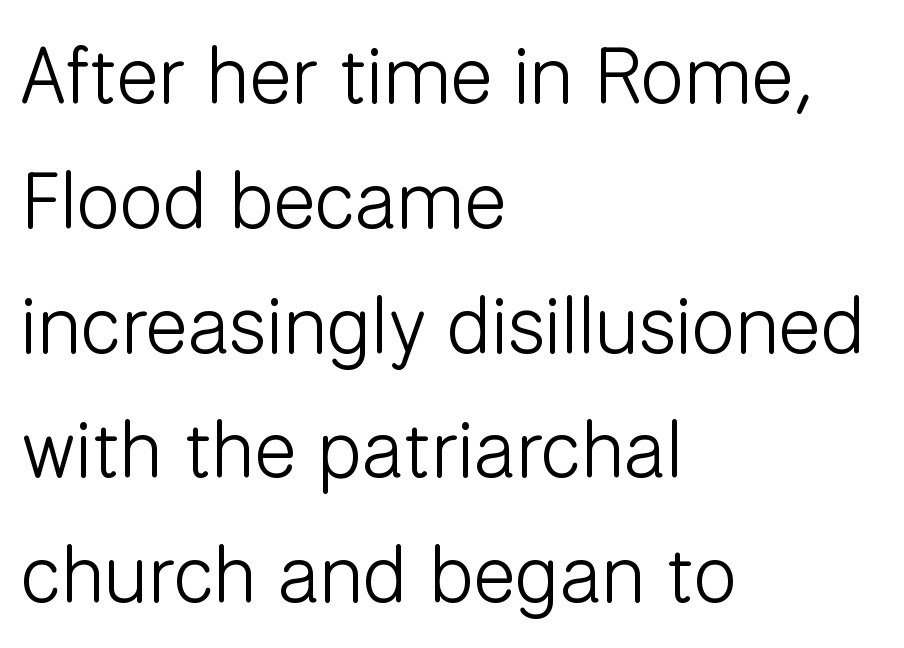
The typesetting does not lean heavy: it is not bold. The type family on display is of the sans-serif kind. These lines keep a tight, regular rhythm from letter to letter. One-word summary of the alignment: left.
